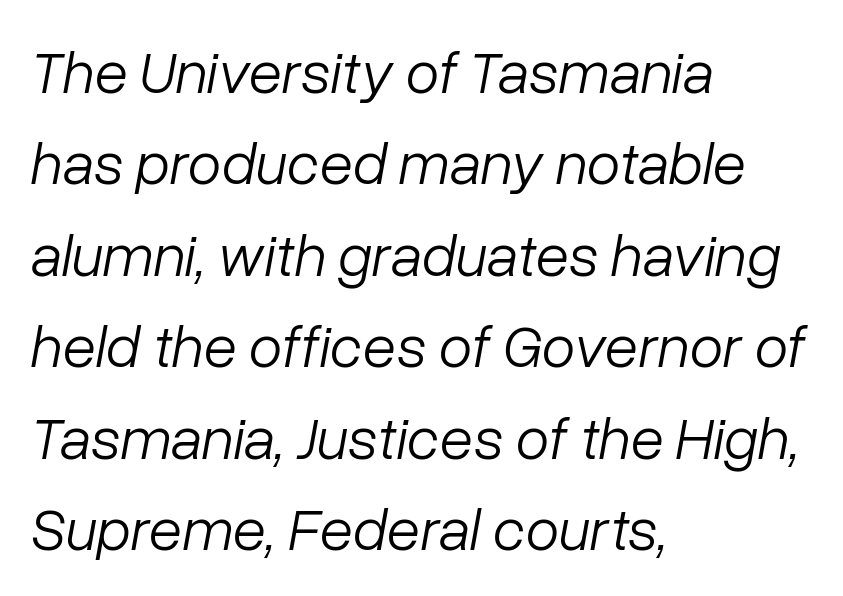
{"italic": "yes", "lean": "right", "slant_degrees": 10, "bold": "no", "weight": "light", "width": "normal", "stroke_contrast": "low", "x_height": "medium", "monospaced": "no", "underline": "no", "align": "left", "line_spacing": "normal", "line_spacing_ratio": 1.5, "letter_spacing": "normal", "letter_spacing_em": 0.0, "glyph_px": 61}
